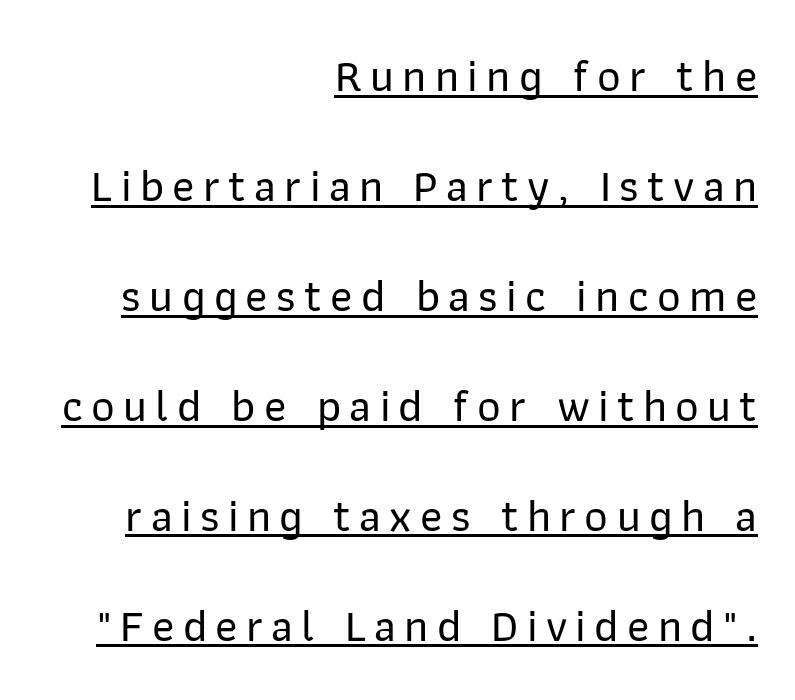
This sample trades compactness for vertical openness between lines. Visually the block forms a straight wall on the right and a jagged coastline on the left. Notice how the stems are strictly vertical — no italics here. This sample uses a sans-serif face. Decoration check: the copy is underlined.
